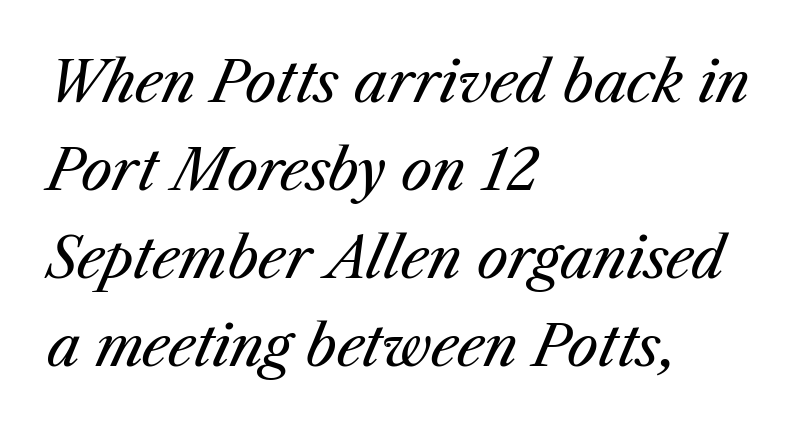
Q: Is the text bold? A: No.
Q: Is the text italic (slanted)? A: Yes, it leans right by about 23 degrees.
Q: Is the text underlined? A: No.
Q: How is the paragraph aligned? A: Left-aligned.
Q: Is the spacing between letters normal or unusually wide? A: Normal.
Q: Is the spacing between lines tight, normal or loose? A: Normal.
Q: Width (condensed, normal, or wide)? A: Normal.
Q: Stroke contrast? A: Medium.
Q: x-height? A: Medium.
Q: Monospaced? A: No.
